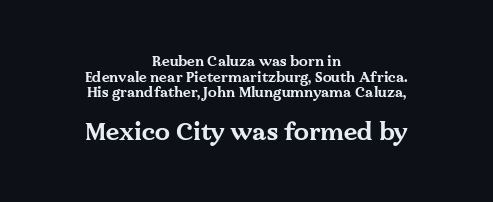
Q: Is the text bold? A: Yes.
Q: Is the text italic (slanted)? A: No, it is upright.
Q: Is the text underlined? A: No.
Q: How is the paragraph aligned? A: Centered.
Q: Is the spacing between letters normal or unusually wide? A: Normal.
Q: Is the spacing between lines tight, normal or loose? A: Tight.
Q: Which block of text is set in a larger size, the first (top) or the second (bottom)? A: The second (bottom) one.
